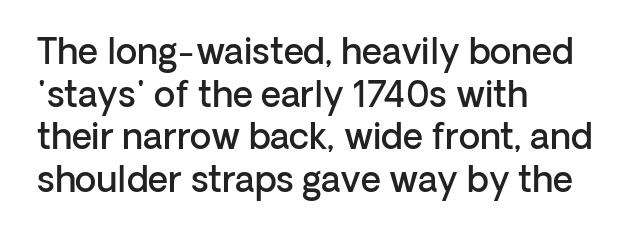
{"serif": "no", "italic": "no", "bold": "semi", "weight": "semibold", "width": "normal", "stroke_contrast": "low", "x_height": "medium", "monospaced": "no", "underline": "no", "align": "left", "line_spacing_ratio": 1.22, "letter_spacing": "normal", "letter_spacing_em": 0.0, "glyph_px": 35}
